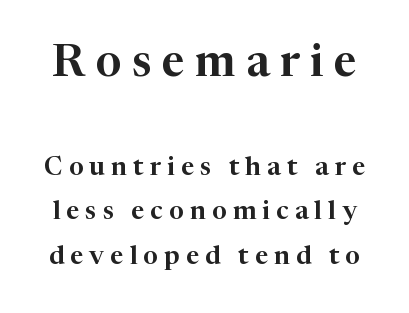
Q: Is the text italic (slanted)? A: No, it is upright.
Q: Is the typeface a serif or a sans-serif typeface? A: Serif.
Q: Is the text underlined? A: No.
Q: Is the spacing between letters normal or unusually wide? A: Unusually wide.
Q: Which block of text is set in a larger size, the first (top) or the second (bottom)? A: The first (top) one.
Q: Width (condensed, normal, or wide)? A: Normal.
Q: Stroke contrast? A: High.
Q: x-height? A: Medium.
Q: Monospaced? A: No.
